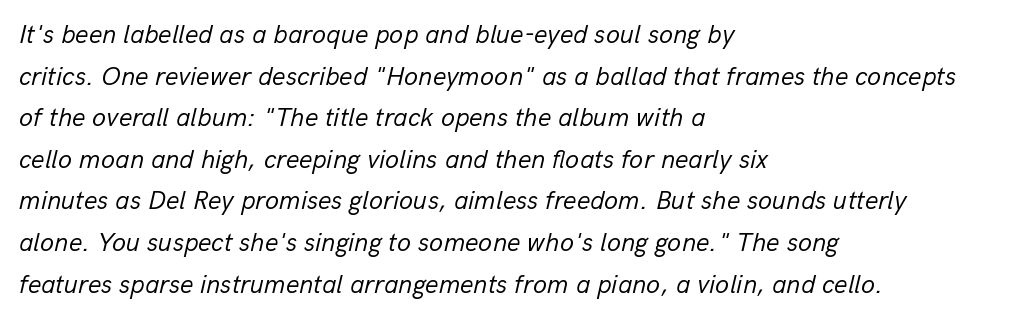
The designer left line spacing at the default. Heaviness? Minimal to ordinary, like unemphasized prose. This sample uses plain, unmodified letter spacing. The typography opts for an oblique posture over an upright one. The space beneath each line is pristine and unruled. Where is the straight margin? On the left.
